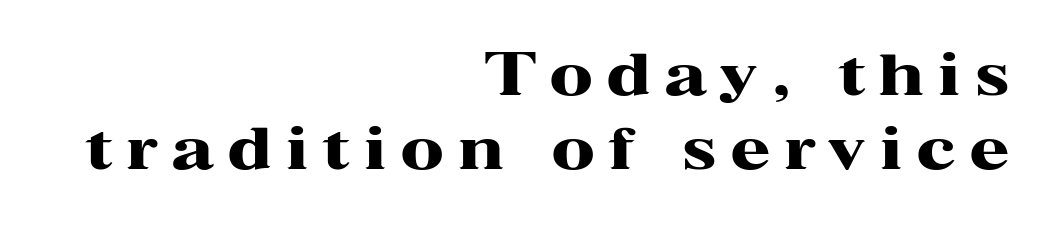
Each row of text sits above clean, open space. Line spacing here is normal. Posture: upright roman. A typesetter would call this proportional, since set widths differ per character.
